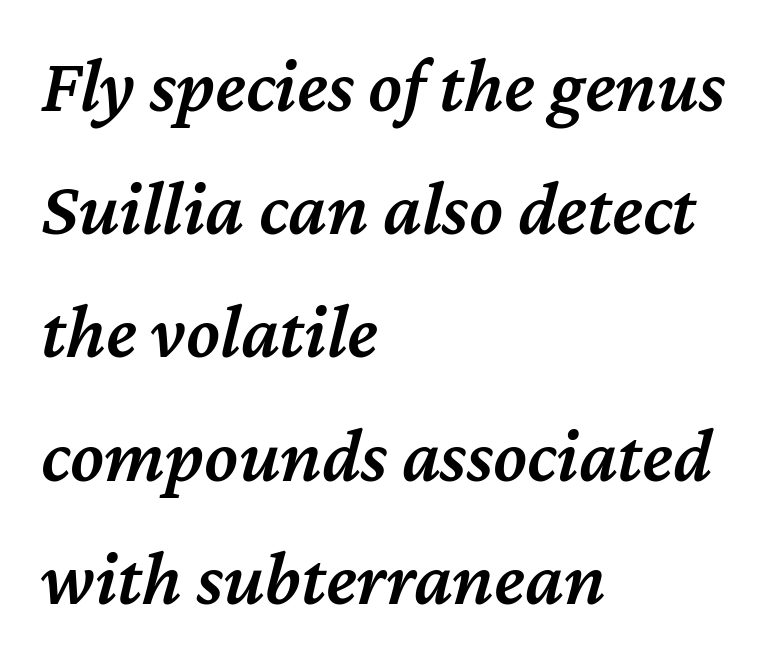
The image shows 77 px semibold type, italic (leaning right); set left-aligned, normal line spacing (1.6x), normal letter spacing, not underlined; medium stroke contrast and a medium x-height.
